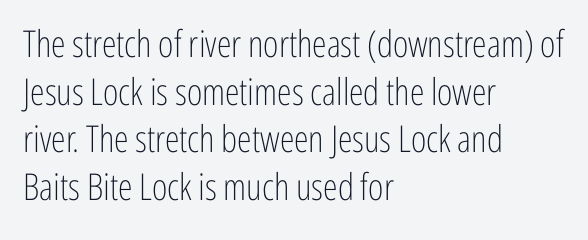
Q: Is the text bold? A: No.
Q: Is the text italic (slanted)? A: No, it is upright.
Q: Is the typeface a serif or a sans-serif typeface? A: Sans-serif.
Q: Is the text underlined? A: No.
Q: How is the paragraph aligned? A: Left-aligned.
Q: Is the spacing between letters normal or unusually wide? A: Normal.
Q: Is the spacing between lines tight, normal or loose? A: Normal.
Q: Width (condensed, normal, or wide)? A: Condensed.
Q: Stroke contrast? A: Low.
Q: x-height? A: Medium.
Q: Monospaced? A: No.
